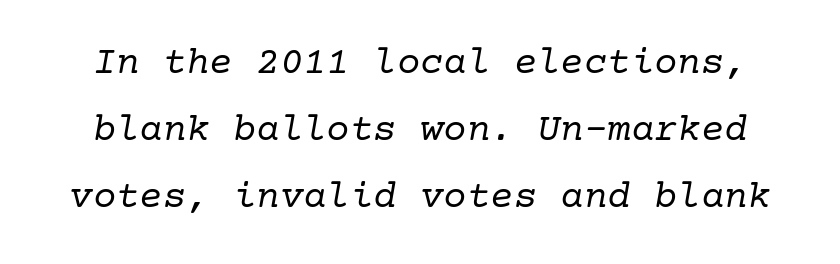
Q: Is the text bold? A: No.
Q: Is the text italic (slanted)? A: Yes, it leans right by about 10 degrees.
Q: Is the typeface a serif or a sans-serif typeface? A: Serif.
Q: Is the text underlined? A: No.
Q: Is the spacing between letters normal or unusually wide? A: Normal.
Q: Width (condensed, normal, or wide)? A: Normal.
Q: Stroke contrast? A: Low.
Q: x-height? A: Medium.
